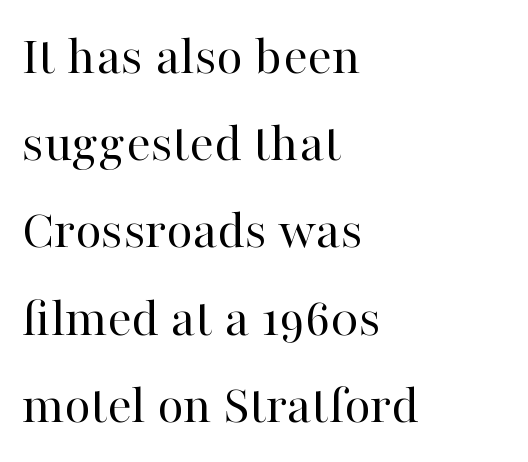
Q: Is the text bold? A: No.
Q: Is the text italic (slanted)? A: No, it is upright.
Q: Is the typeface a serif or a sans-serif typeface? A: Serif.
Q: Is the text underlined? A: No.
Q: How is the paragraph aligned? A: Left-aligned.
Q: Is the spacing between letters normal or unusually wide? A: Normal.
Q: Is the spacing between lines tight, normal or loose? A: Normal.
Q: Width (condensed, normal, or wide)? A: Normal.
Q: Stroke contrast? A: High.
Q: x-height? A: Medium.
Q: Monospaced? A: No.
